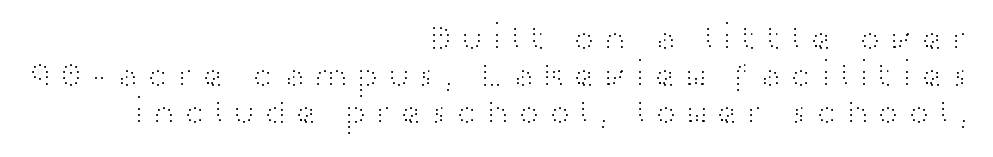
Q: Is the text bold? A: No.
Q: Is the text italic (slanted)? A: No, it is upright.
Q: Is the typeface a serif or a sans-serif typeface? A: Sans-serif.
Q: Is the text underlined? A: No.
Q: How is the paragraph aligned? A: Right-aligned.
Q: Is the spacing between lines tight, normal or loose? A: Tight.
Q: Width (condensed, normal, or wide)? A: Wide.
Q: Stroke contrast? A: High.
Q: x-height? A: Medium.
Q: Monospaced? A: No.
